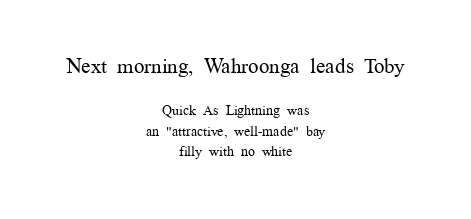
The lines are quadded center. If you measured baseline to baseline, you'd find a middling distance. This rendering features lettering with no underline. No letter is thick-stroked: the sample isn't bold.
